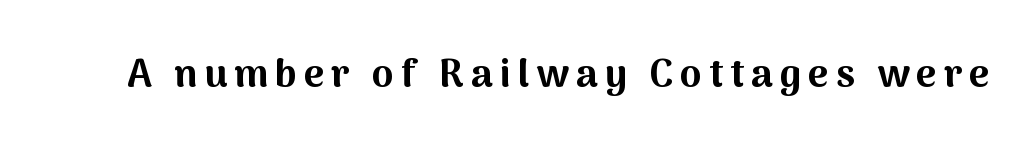
Q: Is the text bold? A: Yes.
Q: Is the text italic (slanted)? A: No, it is upright.
Q: Is the typeface a serif or a sans-serif typeface? A: Sans-serif.
Q: Is the text underlined? A: No.
Q: Width (condensed, normal, or wide)? A: Normal.
Q: Stroke contrast? A: Medium.
Q: x-height? A: Medium.
Q: Monospaced? A: No.
